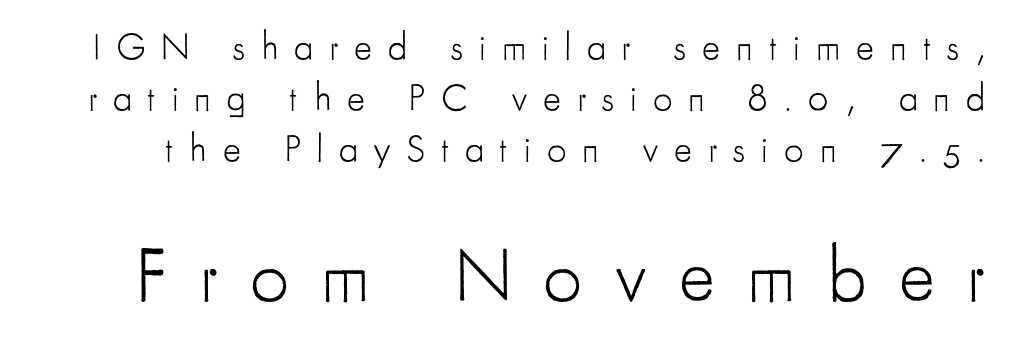
Do the characters align in a grid? No, the font is proportional. The type family on display is of the sans-serif kind. When letters stand straight like this, we call the style roman or upright. Heaviness? Minimal to ordinary, like unemphasized prose. Here the glyphs are tracked loosely, breaking word shapes into spaced letters. Which of the two is more prominent by size? The second, at the bottom.
